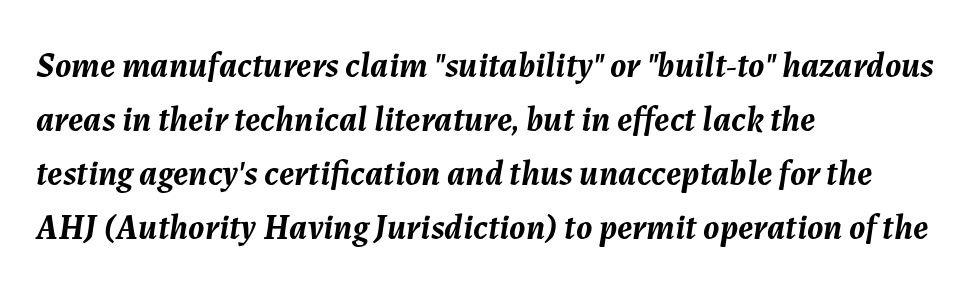
Caption: standard tracking, unaltered. Varying glyph widths throughout — classic text-font behaviour. The whole block is typeset with a tilt. How would I describe the line gaps? Plain and ordinary.
